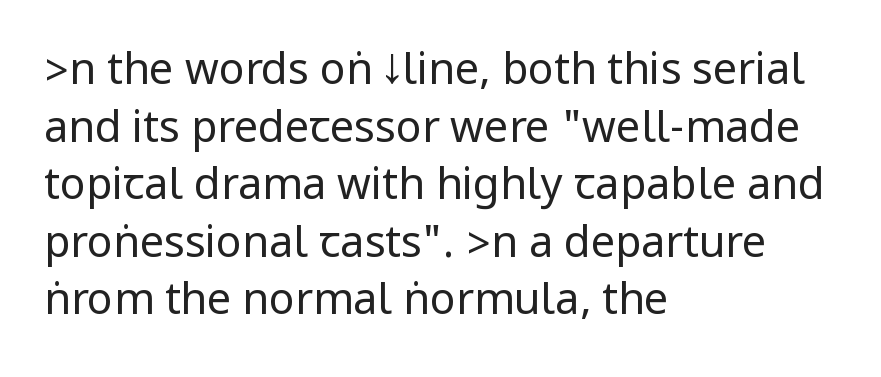
The image shows 43 px regular-weight, condensed sans-serif type, upright; set left-aligned, normal line spacing (1.34x), normal letter spacing, not underlined; low stroke contrast.
